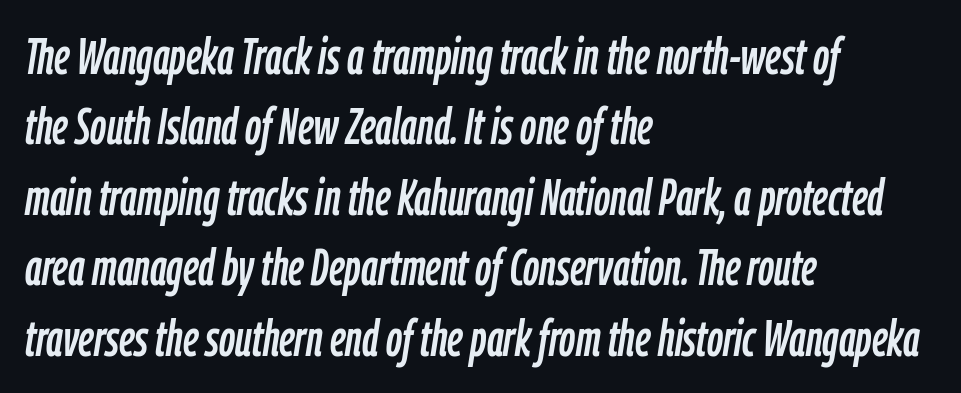
{"italic": "yes", "lean": "right", "slant_degrees": 9, "width": "condensed", "stroke_contrast": "low", "x_height": "medium", "monospaced": "no", "underline": "no", "align": "left", "line_spacing": "normal", "line_spacing_ratio": 1.41, "letter_spacing": "normal", "letter_spacing_em": 0.0, "glyph_px": 50}
